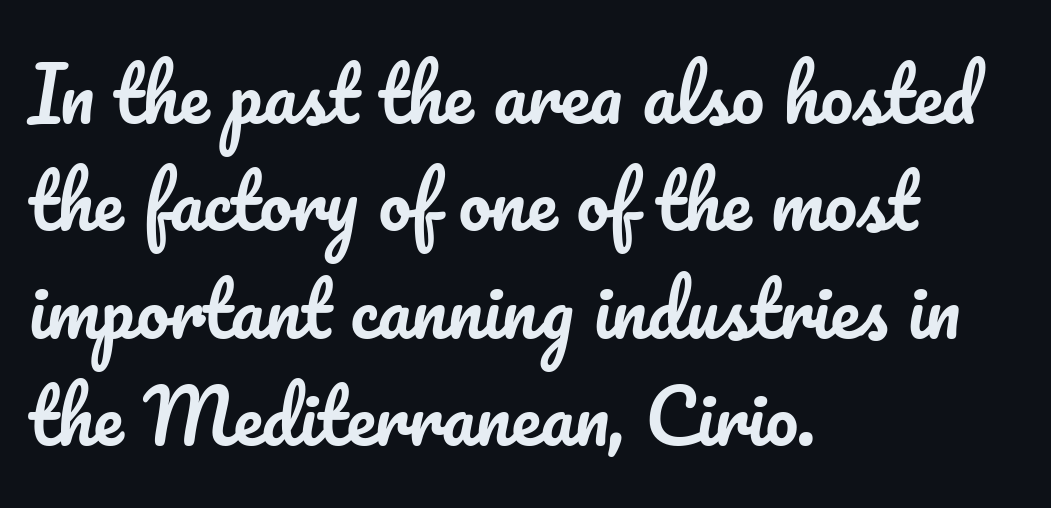
{"width": "normal", "stroke_contrast": "low", "x_height": "small", "monospaced": "no", "underline": "no", "align": "left", "line_spacing": "normal", "line_spacing_ratio": 1.47, "letter_spacing": "normal", "letter_spacing_em": 0.0, "glyph_px": 73}
